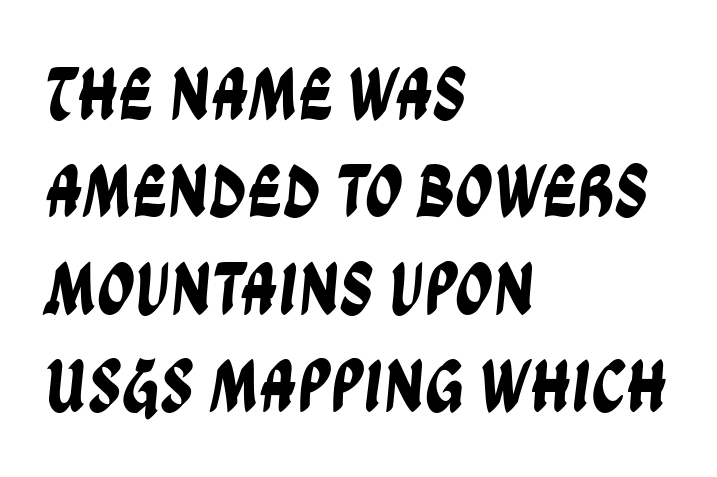
Q: Is the typeface a serif or a sans-serif typeface? A: Sans-serif.
Q: Is the text underlined? A: No.
Q: How is the paragraph aligned? A: Left-aligned.
Q: Is the spacing between letters normal or unusually wide? A: Normal.
Q: Is the spacing between lines tight, normal or loose? A: Normal.
Q: Width (condensed, normal, or wide)? A: Condensed.
Q: Stroke contrast? A: Low.
Q: x-height? A: Large.
Q: Monospaced? A: No.
